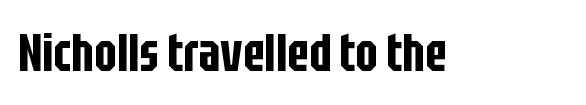
Note the varied advance widths — an 'i' is clearly narrower than an 'm'. The glyphs are unaccompanied by any horizontal stroke below them. Italic? Not at all — the glyphs are vertical. Short note: letters normally spaced. Each letter's strokes conclude bluntly, with no projecting serifs.
